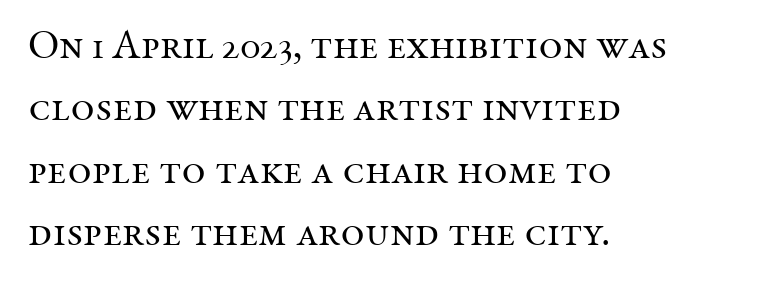
{"serif": "yes", "italic": "no", "bold": "no", "weight": "regular", "width": "normal", "stroke_contrast": "medium", "x_height": "medium", "monospaced": "no", "underline": "no", "align": "left", "line_spacing": "normal", "line_spacing_ratio": 1.52, "letter_spacing": "normal", "letter_spacing_em": 0.0, "glyph_px": 41}
